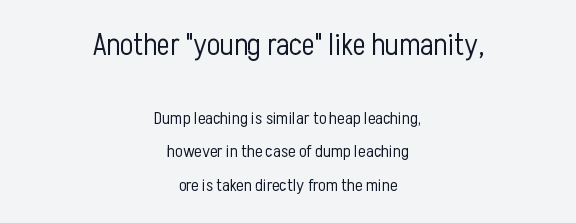
Nobody drew a line under any word here. The face looks like a standard text weight, possibly lighter. A student would call this center alignment; a typographer would say set centered. Spacing verdict: proportional, widths tailored to each character.
